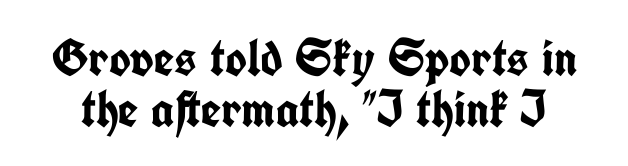
The type is set solid horizontally, with unmodified tracking. The type family on display is of the sans-serif kind. Weight check: bold — yes, fully. Notice how descenders almost collide with the ascenders below — that's tight leading.
